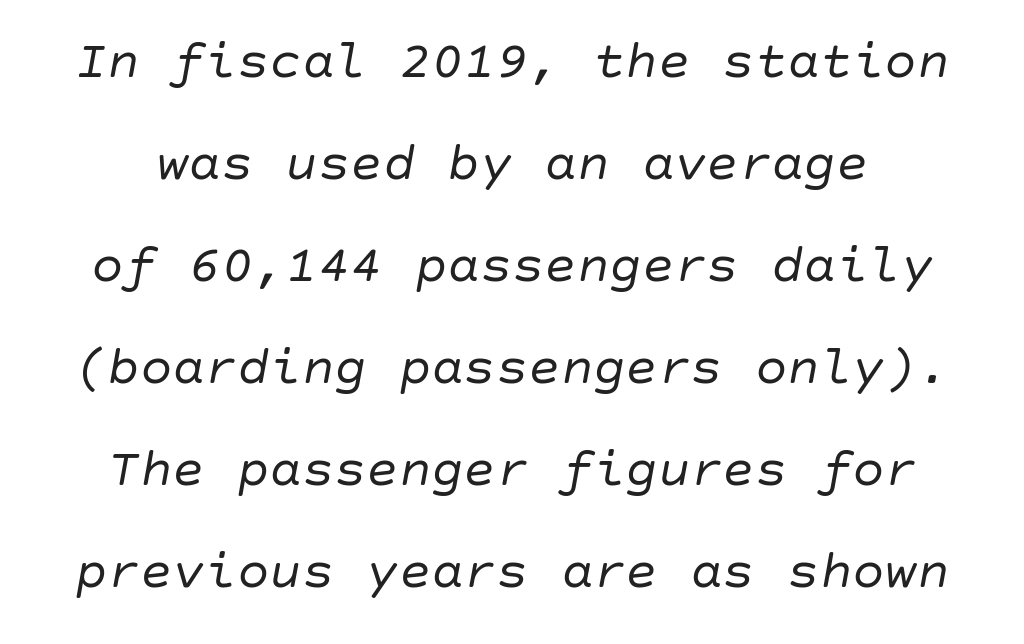
{"italic": "yes", "lean": "right", "slant_degrees": 10, "bold": "no", "weight": "regular", "width": "normal", "stroke_contrast": "low", "x_height": "large", "underline": "no", "line_spacing_ratio": 1.89, "letter_spacing": "normal", "letter_spacing_em": 0.0, "glyph_px": 54}
